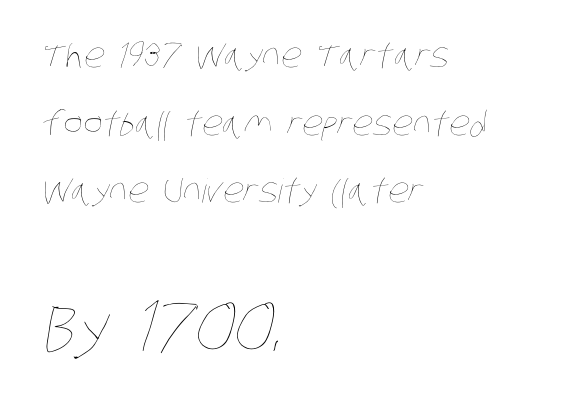
{"bold": "no", "weight": "thin", "width": "condensed", "stroke_contrast": "low", "x_height": "large", "monospaced": "no", "underline": "no", "align": "left", "line_spacing": "loose", "line_spacing_ratio": 2.05, "letter_spacing": "normal", "letter_spacing_em": 0.0, "larger_block": "second", "size_ratio": 2.0, "glyph_px": 66}
